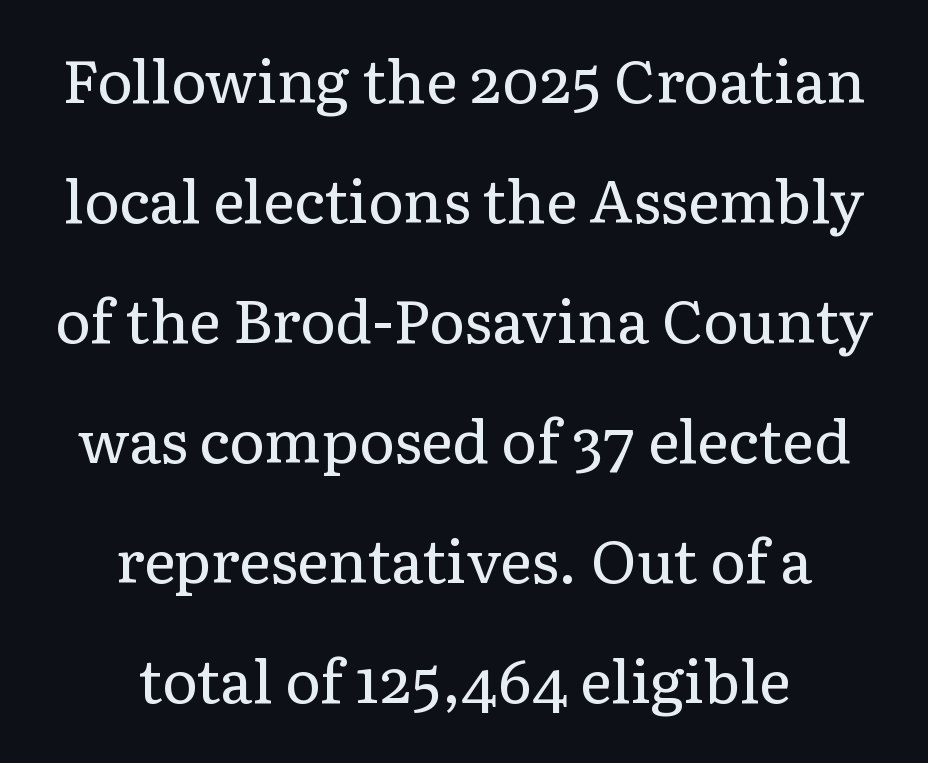
The image shows 60 px regular-weight serif type, upright; set centered, loose line spacing (2.0x), normal letter spacing, not underlined; low stroke contrast and a medium x-height.
